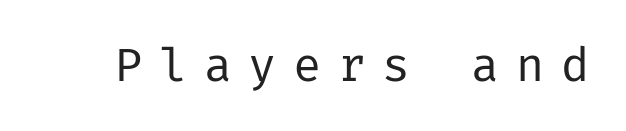
The specimen omits any rule beneath the text block's lines. The typesetting does not lean heavy: it is not bold. Posture: upright roman. The passage shown is typeset with a sans-serif family. The tracking reads as deliberately expanded to a designer's eye.
